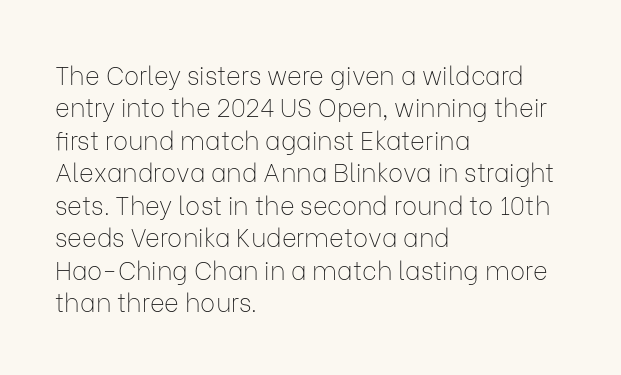
Q: Is the text bold? A: No.
Q: Is the text italic (slanted)? A: No, it is upright.
Q: Is the text underlined? A: No.
Q: How is the paragraph aligned? A: Left-aligned.
Q: Is the spacing between letters normal or unusually wide? A: Normal.
Q: Is the spacing between lines tight, normal or loose? A: Normal.
